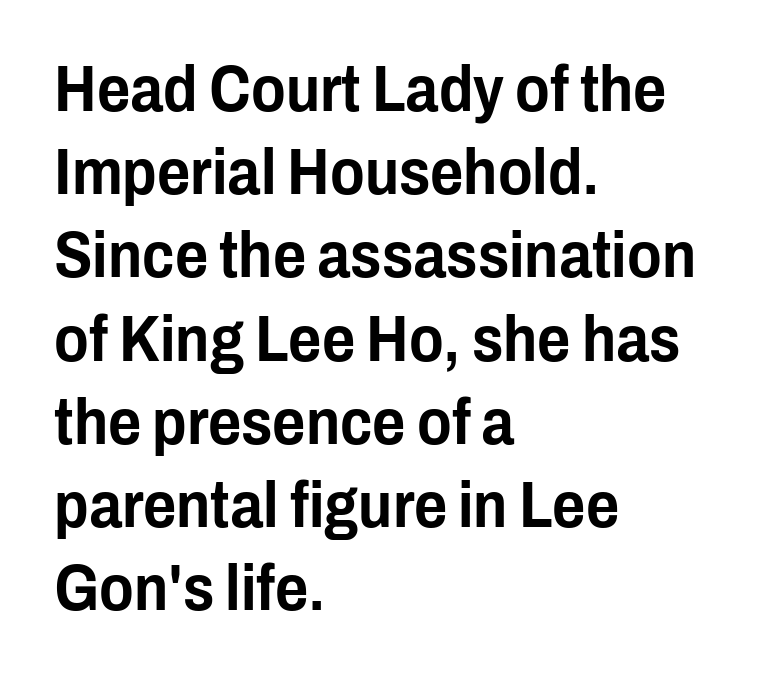
{"serif": "no", "italic": "no", "width": "condensed", "stroke_contrast": "low", "x_height": "medium", "monospaced": "no", "underline": "no", "align": "left", "line_spacing": "normal", "line_spacing_ratio": 1.3, "letter_spacing": "normal", "letter_spacing_em": 0.0, "glyph_px": 64}
